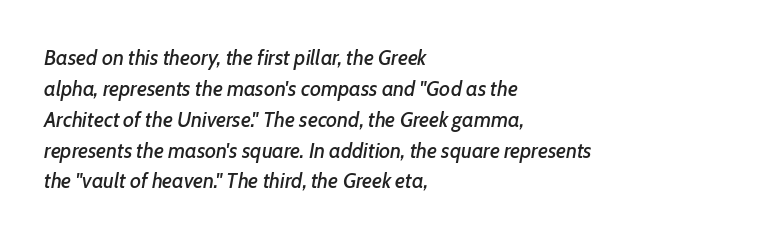
Q: Is the text italic (slanted)? A: Yes, it leans right by about 7 degrees.
Q: Is the text underlined? A: No.
Q: How is the paragraph aligned? A: Left-aligned.
Q: Is the spacing between letters normal or unusually wide? A: Normal.
Q: Is the spacing between lines tight, normal or loose? A: Normal.
